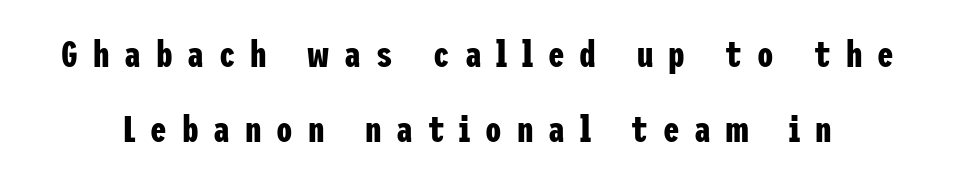
Words float on clear page, feet unadorned. The strokes are fattened all the way to bold. Grotesque or geometric, the face here clearly has no serifs. The passage shown stacks its lines with a broad gap. How are the letters spaced? Widely, with obvious added tracking. The specimen reads as upright at a glance.
